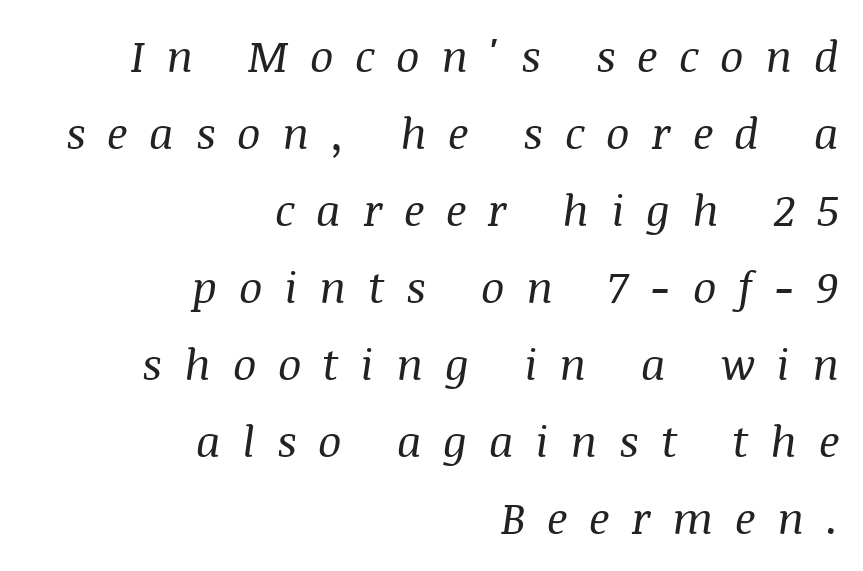
The image shows 44 px regular-weight serif type, italic (leaning right); set right-aligned, line spacing 1.75x, unusually wide letter spacing (+0.49 em), not underlined; medium stroke contrast and a large x-height.
